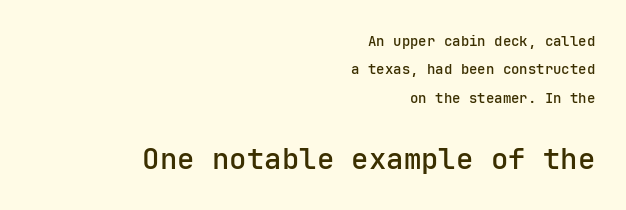
Q: Is the text bold? A: Semi-bold.
Q: Is the text italic (slanted)? A: No, it is upright.
Q: Is the typeface a serif or a sans-serif typeface? A: Sans-serif.
Q: Is the text underlined? A: No.
Q: How is the paragraph aligned? A: Right-aligned.
Q: Is the spacing between letters normal or unusually wide? A: Normal.
Q: Is the spacing between lines tight, normal or loose? A: Loose.
Q: Which block of text is set in a larger size, the first (top) or the second (bottom)? A: The second (bottom) one.
Q: Width (condensed, normal, or wide)? A: Normal.
Q: Stroke contrast? A: Low.
Q: x-height? A: Medium.
